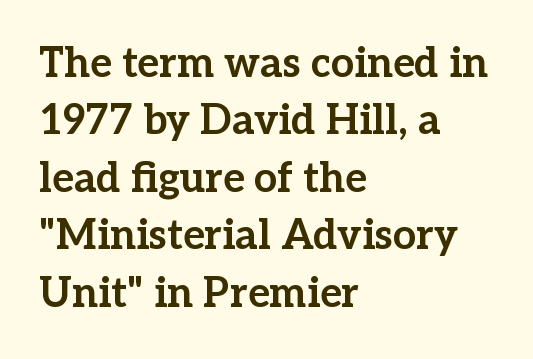
Q: Is the text bold? A: Yes.
Q: Is the text italic (slanted)? A: No, it is upright.
Q: Is the typeface a serif or a sans-serif typeface? A: Serif.
Q: Is the text underlined? A: No.
Q: How is the paragraph aligned? A: Left-aligned.
Q: Is the spacing between letters normal or unusually wide? A: Normal.
Q: Is the spacing between lines tight, normal or loose? A: Normal.
Q: Width (condensed, normal, or wide)? A: Normal.
Q: Stroke contrast? A: Low.
Q: x-height? A: Medium.
Q: Monospaced? A: No.
